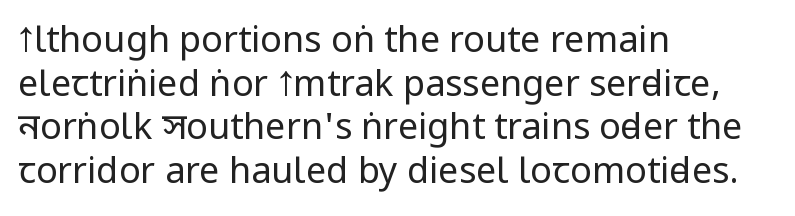
Ink coverage per letter is moderate at most. The face used here is proportionally spaced, like ordinary book or web type. The type sits square on the baseline with zero lean. The rag falls on the right side of this text block. Regarding serifs, this sample does without them. The passage shown is not underscored anywhere.
